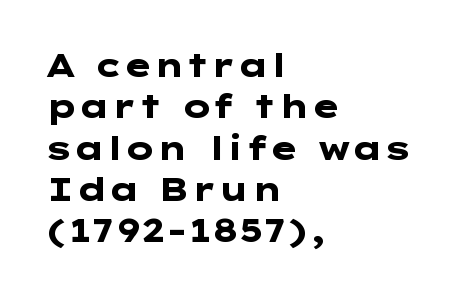
The image shows 32 px heavy, wide sans-serif type, upright; set left-aligned, normal line spacing (1.29x), normal letter spacing, not underlined; low stroke contrast and a medium x-height.
